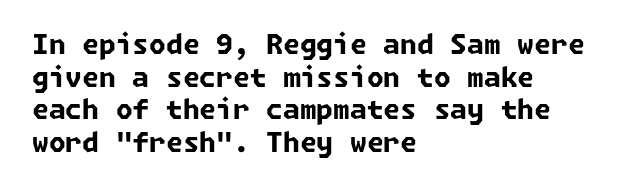
The image shows 27 px bold type; set left-aligned, line spacing 1.21x, normal letter spacing, not underlined.
